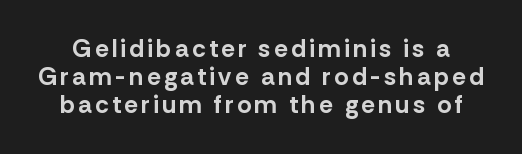
{"italic": "no", "bold": "yes", "underline": "no", "line_spacing": "tight", "line_spacing_ratio": 1.13, "glyph_px": 25}
